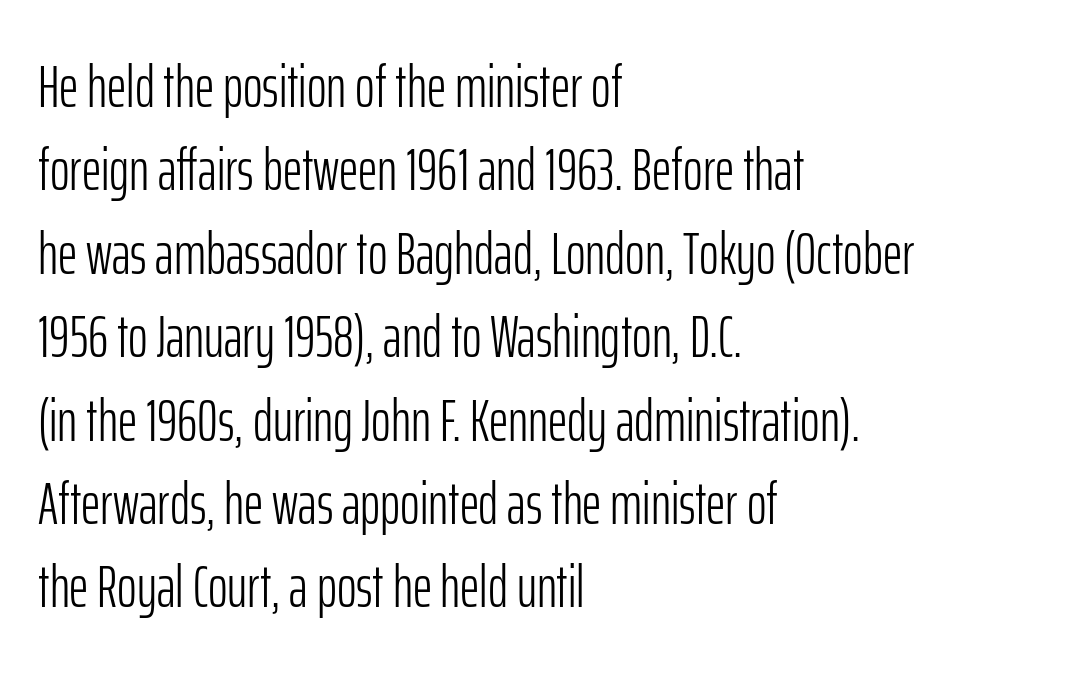
{"serif": "no", "italic": "no", "bold": "no", "weight": "light", "width": "condensed", "stroke_contrast": "low", "x_height": "medium", "monospaced": "no", "underline": "no", "align": "left", "line_spacing": "normal", "line_spacing_ratio": 1.39, "letter_spacing": "normal", "letter_spacing_em": 0.0, "glyph_px": 60}
